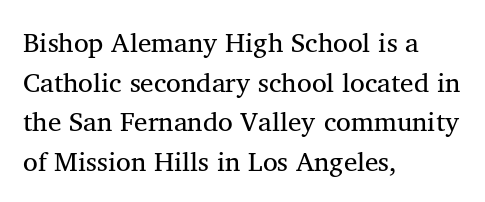
The image shows 27 px text type; set left-aligned, normal line spacing (1.47x), normal letter spacing, not underlined.
